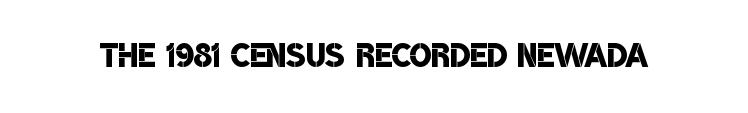
Check where the strokes stop: nothing finishes them off — pure sans. Each glyph is drawn with semibold strokes, heavier than normal yet not fully bold. The letters sit at their default tracking, neither squeezed nor spread. The baseline area is clear.
